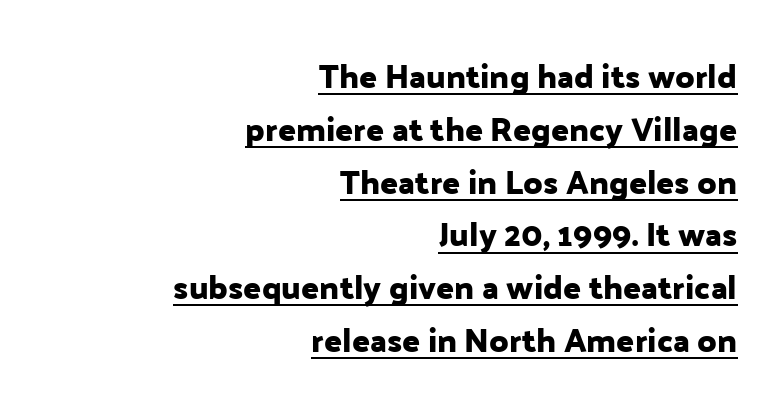
Classification — sans serif. Proportional: the letters do not fall into vertical columns. Is there much room between lines? A standard amount, neither cramped nor airy. Rendered with straight, roman letterforms.
